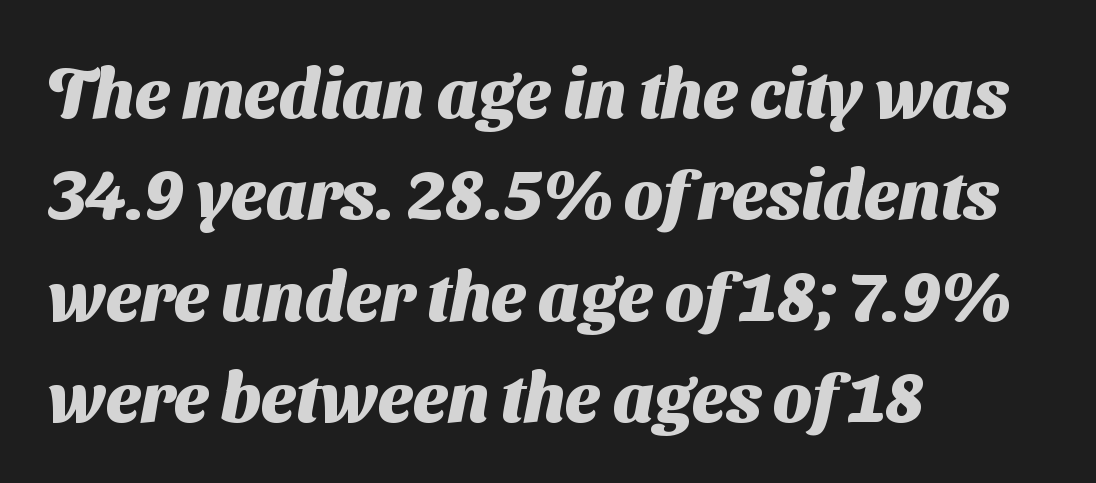
Q: Is the text bold? A: Yes.
Q: Is the typeface a serif or a sans-serif typeface? A: Sans-serif.
Q: Is the text underlined? A: No.
Q: How is the paragraph aligned? A: Left-aligned.
Q: Is the spacing between letters normal or unusually wide? A: Normal.
Q: Is the spacing between lines tight, normal or loose? A: Normal.
Q: Width (condensed, normal, or wide)? A: Normal.
Q: Stroke contrast? A: Medium.
Q: x-height? A: Medium.
Q: Monospaced? A: No.
